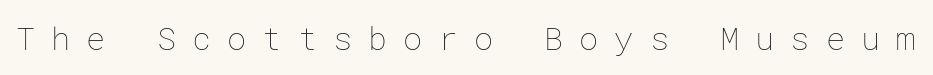
The image shows 32 px thin type, upright; set unusually wide letter spacing (+0.5 em), not underlined; low stroke contrast and a medium x-height.
